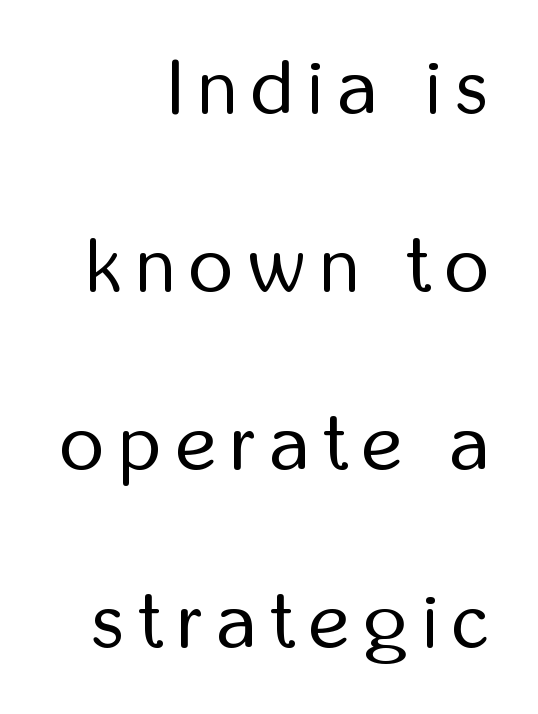
The image shows 77 px regular-weight, condensed sans-serif type, upright; set right-aligned, loose line spacing (2.31x), not underlined; low stroke contrast and a medium x-height.
